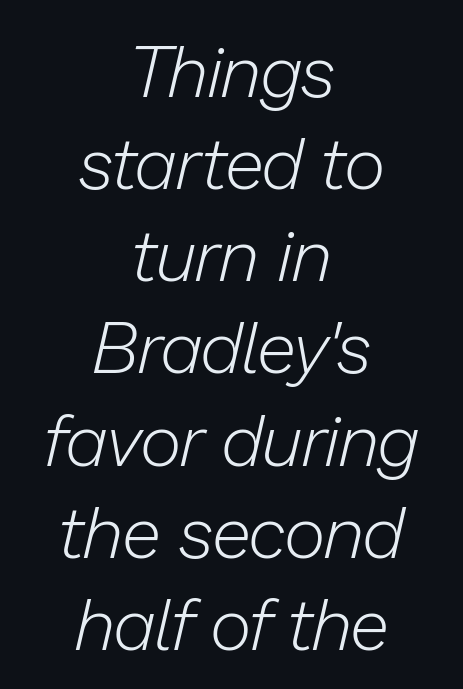
{"italic": "yes", "lean": "right", "slant_degrees": 13, "bold": "no", "weight": "light", "width": "normal", "stroke_contrast": "low", "x_height": "medium", "monospaced": "no", "underline": "no", "align": "center", "line_spacing": "normal", "line_spacing_ratio": 1.28, "letter_spacing": "normal", "letter_spacing_em": 0.0, "glyph_px": 72}
